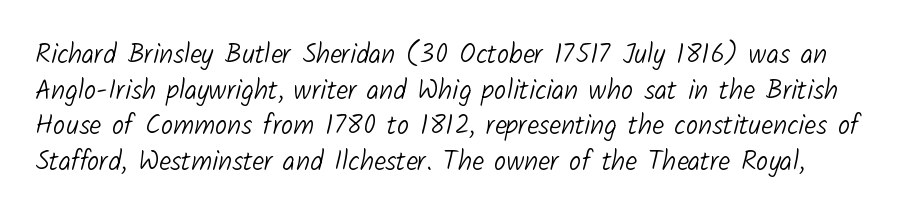
{"bold": "no", "underline": "no", "line_spacing": "normal", "line_spacing_ratio": 1.32, "letter_spacing": "normal", "letter_spacing_em": 0.0, "glyph_px": 27}
